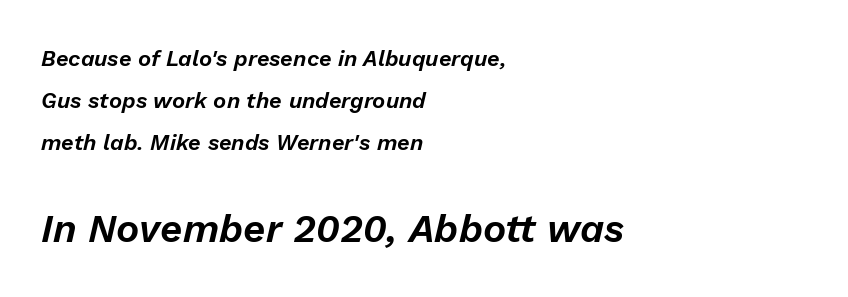
Q: Is the text italic (slanted)? A: Yes, it leans right by about 13 degrees.
Q: Is the text underlined? A: No.
Q: How is the paragraph aligned? A: Left-aligned.
Q: Is the spacing between letters normal or unusually wide? A: Normal.
Q: Is the spacing between lines tight, normal or loose? A: Loose.
Q: Which block of text is set in a larger size, the first (top) or the second (bottom)? A: The second (bottom) one.
Q: Width (condensed, normal, or wide)? A: Normal.
Q: Stroke contrast? A: Low.
Q: x-height? A: Medium.
Q: Monospaced? A: No.
